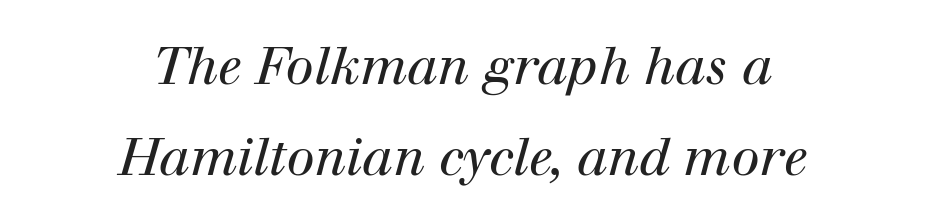
The image shows 51 px regular-weight serif type, italic (leaning right); set centered, line spacing 1.79x, normal letter spacing, not underlined; high stroke contrast and a medium x-height.
